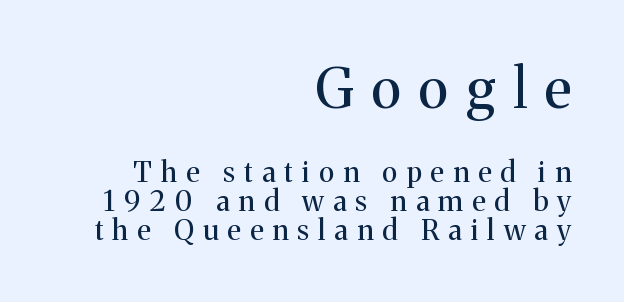
Q: Is the text bold? A: No.
Q: Is the text italic (slanted)? A: No, it is upright.
Q: Is the typeface a serif or a sans-serif typeface? A: Serif.
Q: Is the text underlined? A: No.
Q: How is the paragraph aligned? A: Right-aligned.
Q: Is the spacing between letters normal or unusually wide? A: Unusually wide.
Q: Is the spacing between lines tight, normal or loose? A: Tight.
Q: Which block of text is set in a larger size, the first (top) or the second (bottom)? A: The first (top) one.
Q: Width (condensed, normal, or wide)? A: Normal.
Q: Stroke contrast? A: Medium.
Q: x-height? A: Medium.
Q: Monospaced? A: No.
